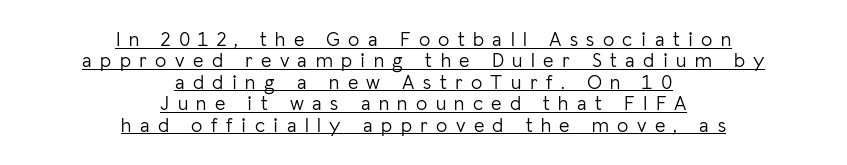
Q: Is the text bold? A: No.
Q: Is the text italic (slanted)? A: No, it is upright.
Q: Is the text underlined? A: Yes.
Q: How is the paragraph aligned? A: Centered.
Q: Is the spacing between letters normal or unusually wide? A: Unusually wide.
Q: Is the spacing between lines tight, normal or loose? A: Tight.
